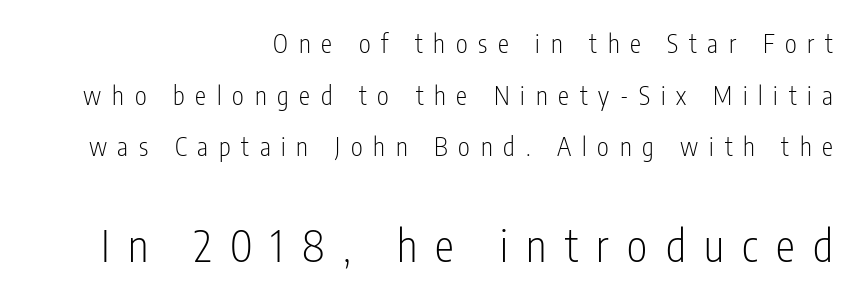
{"serif": "no", "italic": "no", "bold": "no", "weight": "light", "width": "condensed", "stroke_contrast": "low", "x_height": "medium", "monospaced": "no", "underline": "no", "align": "right", "line_spacing": "loose", "line_spacing_ratio": 2.07, "letter_spacing": "wide", "letter_spacing_em": 0.43, "larger_block": "second", "size_ratio": 1.72, "glyph_px": 43}
